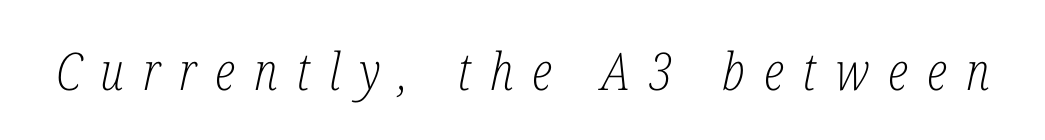
The letters are spread apart with noticeably loose tracking. These lines are rendered in a variable-pitch font. On a weight scale, this lands at 450 or below. Is this a sans? No — the strokes have serifs. Just letters on the line, the space beneath them empty.
